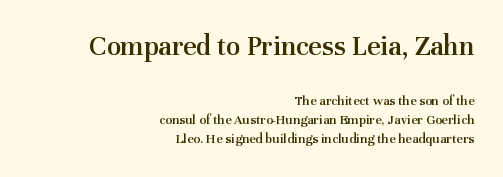
The type sits square on the baseline with zero lean. This rendering uses right alignment, leaving the left contour irregular. The letters sit at their default tracking, neither squeezed nor spread. In terms of letterform style, serifs are clearly present. Semibold letterforms, between regular and bold. You get the large type first, then a drop to smaller type.
